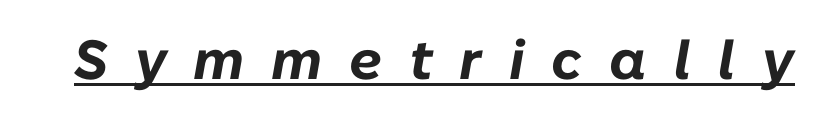
Is this a fixed-width face? No — the glyphs have proportional, varying widths. Is the type slanted? Yes — the strokes lean at a clear angle. Words appear elongated and porous because spacing is wide. Each line of the rendering has a horizontal stroke beneath the glyphs. Heavy, bold letterforms.
